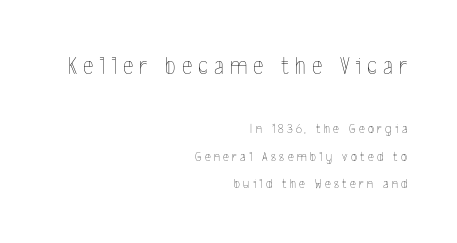
Q: Is the text bold? A: No.
Q: Is the text italic (slanted)? A: No, it is upright.
Q: Is the text underlined? A: No.
Q: How is the paragraph aligned? A: Right-aligned.
Q: Is the spacing between letters normal or unusually wide? A: Unusually wide.
Q: Is the spacing between lines tight, normal or loose? A: Loose.
Q: Which block of text is set in a larger size, the first (top) or the second (bottom)? A: The first (top) one.
